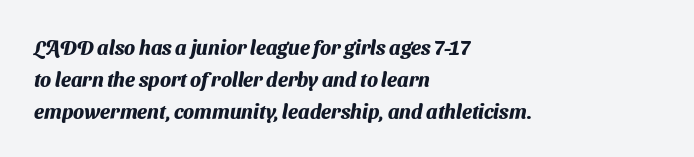
Observe the ordinary spacing: letters are neighbours, not strangers. Weight: bold. The text block is weighted toward the left margin, trailing off unevenly rightward. Quick note: interline space is typical. The space beneath each line is pristine and unruled.
